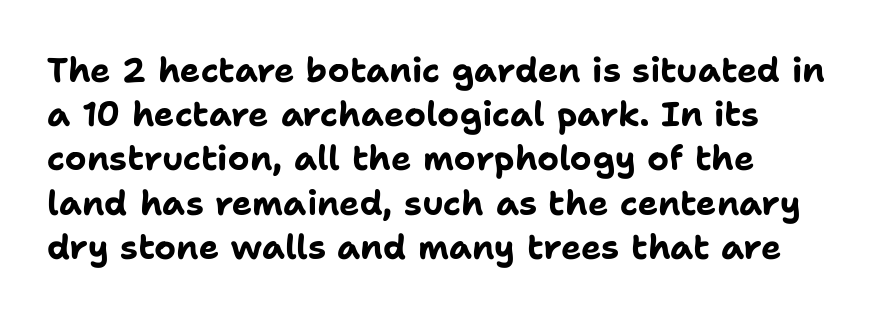
Q: Is the text bold? A: Yes.
Q: Is the text italic (slanted)? A: No, it is upright.
Q: Is the typeface a serif or a sans-serif typeface? A: Sans-serif.
Q: Is the text underlined? A: No.
Q: How is the paragraph aligned? A: Left-aligned.
Q: Is the spacing between letters normal or unusually wide? A: Normal.
Q: Is the spacing between lines tight, normal or loose? A: Normal.
Q: Width (condensed, normal, or wide)? A: Normal.
Q: Stroke contrast? A: Low.
Q: x-height? A: Medium.
Q: Monospaced? A: No.
